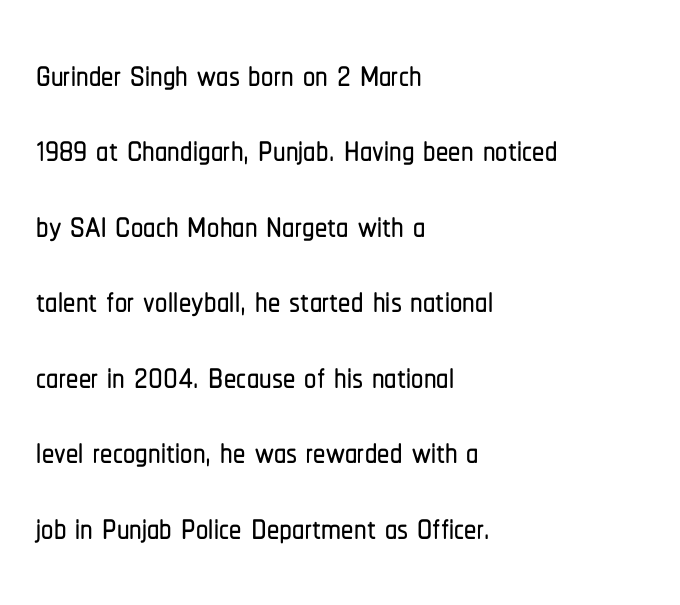
{"serif": "no", "italic": "no", "width": "condensed", "stroke_contrast": "low", "x_height": "medium", "monospaced": "no", "underline": "no", "align": "left", "line_spacing": "normal", "line_spacing_ratio": 1.54, "letter_spacing": "normal", "letter_spacing_em": 0.0, "glyph_px": 49}
